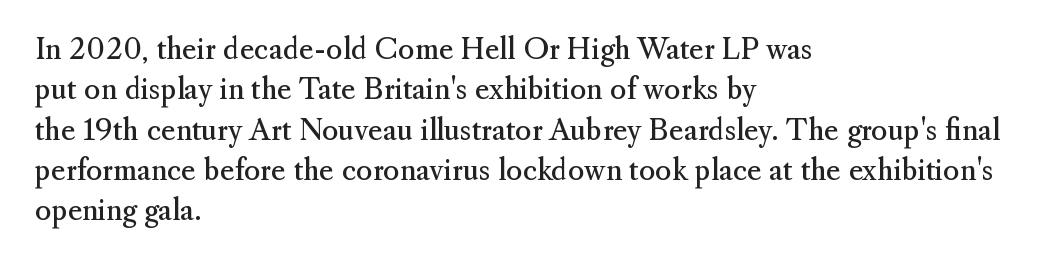
{"serif": "yes", "italic": "no", "bold": "no", "weight": "regular", "width": "normal", "stroke_contrast": "medium", "x_height": "small", "monospaced": "no", "underline": "no", "align": "left", "line_spacing": "normal", "line_spacing_ratio": 1.44, "letter_spacing": "normal", "letter_spacing_em": 0.0, "glyph_px": 28}
